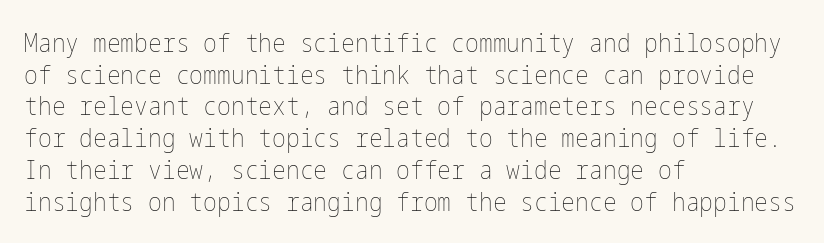
The image shows 26 px text type, upright; set left-aligned, line spacing 1.22x, normal letter spacing, not underlined.
